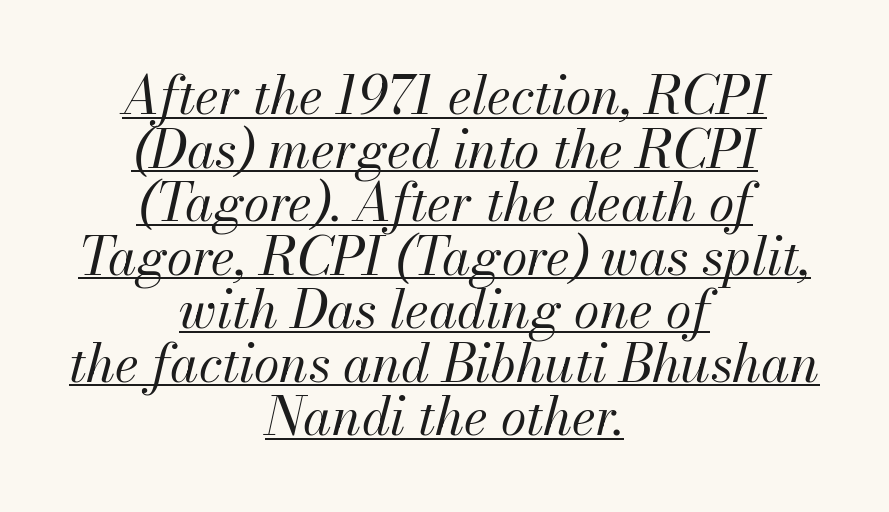
{"italic": "yes", "lean": "right", "slant_degrees": 13, "bold": "no", "weight": "regular", "width": "normal", "stroke_contrast": "medium", "x_height": "small", "monospaced": "no", "underline": "yes", "align": "center", "line_spacing": "tight", "line_spacing_ratio": 1.03, "letter_spacing": "normal", "letter_spacing_em": 0.0, "glyph_px": 52}
